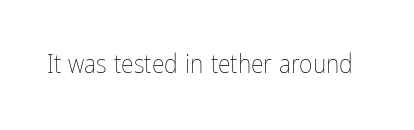
Q: Is the text bold? A: No.
Q: Is the text italic (slanted)? A: No, it is upright.
Q: Is the text underlined? A: No.
Q: Is the spacing between letters normal or unusually wide? A: Normal.
